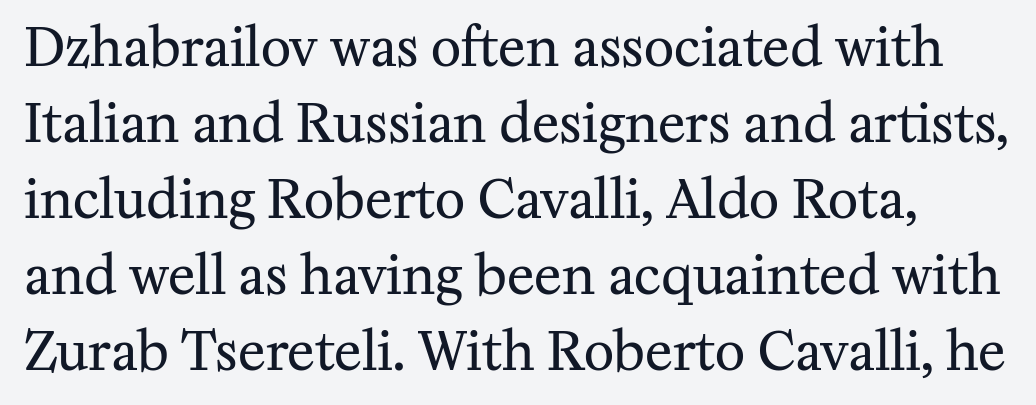
The image shows 52 px regular-weight serif type, upright; set normal line spacing (1.46x), normal letter spacing, not underlined; medium stroke contrast and a medium x-height.
